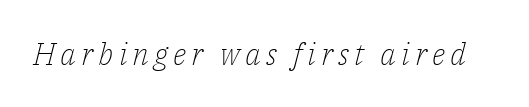
The image shows 31 px light serif type, italic (leaning right); set not underlined; low stroke contrast and a medium x-height.
